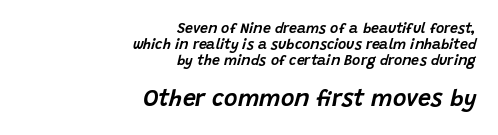
This sample uses an oblique cut, with every glyph tilted off the vertical. Letter spacing: default. Successive baselines arrive quickly, one right under another. Leftover space on each line is placed entirely before the opening word. Scale increases going downward across the two blocks. Check the space under the baseline: it is left empty.
